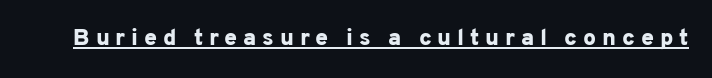
{"italic": "no", "bold": "yes", "underline": "yes", "letter_spacing": "wide", "letter_spacing_em": 0.25, "glyph_px": 23}
